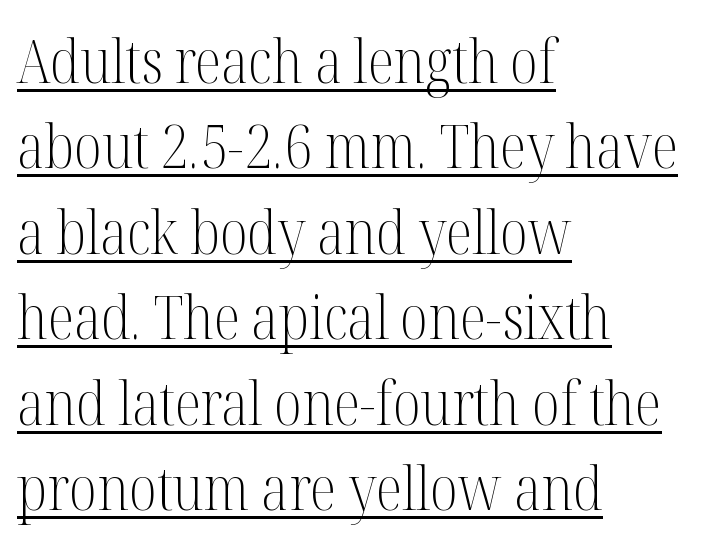
{"serif": "yes", "italic": "no", "bold": "no", "weight": "light", "width": "condensed", "stroke_contrast": "medium", "x_height": "medium", "monospaced": "no", "underline": "yes", "align": "left", "line_spacing": "normal", "line_spacing_ratio": 1.4, "letter_spacing": "normal", "letter_spacing_em": 0.0, "glyph_px": 61}
